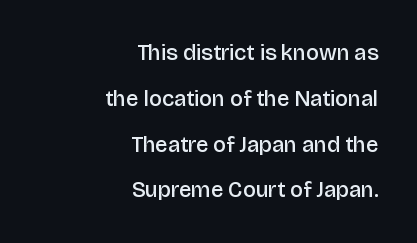
Q: Is the text bold? A: Semi-bold.
Q: Is the text italic (slanted)? A: No, it is upright.
Q: Is the text underlined? A: No.
Q: How is the paragraph aligned? A: Right-aligned.
Q: Is the spacing between letters normal or unusually wide? A: Normal.
Q: Is the spacing between lines tight, normal or loose? A: Loose.
